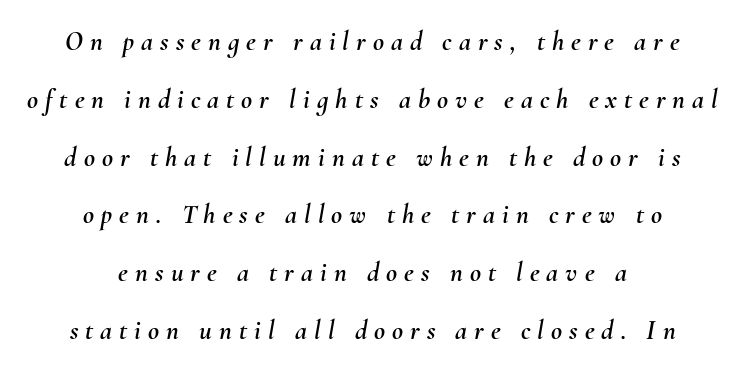
The image shows 27 px text type, italic (leaning right); set centered, loose line spacing (2.14x), unusually wide letter spacing (+0.26 em), not underlined.
